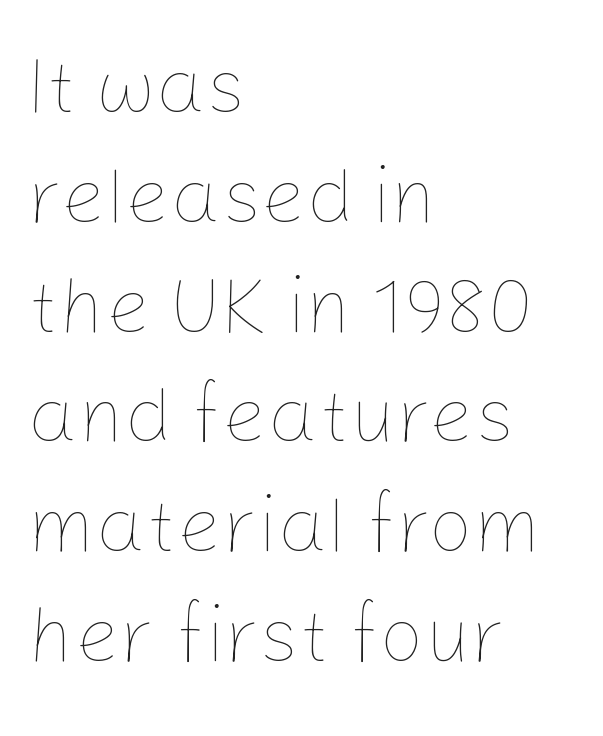
{"italic": "no", "bold": "no", "weight": "thin", "width": "normal", "stroke_contrast": "low", "x_height": "medium", "monospaced": "no", "underline": "no", "align": "left", "line_spacing": "normal", "line_spacing_ratio": 1.39, "letter_spacing": "normal", "letter_spacing_em": 0.0, "glyph_px": 79}
